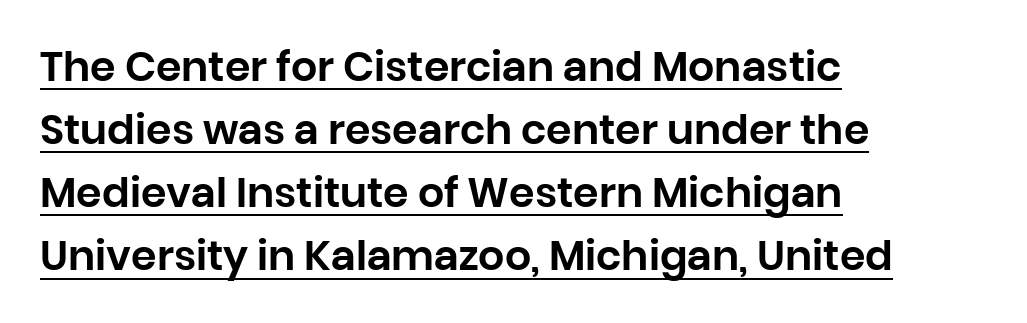
{"serif": "no", "italic": "no", "width": "normal", "stroke_contrast": "low", "x_height": "large", "monospaced": "no", "underline": "yes", "align": "left", "line_spacing": "normal", "line_spacing_ratio": 1.54, "letter_spacing": "normal", "letter_spacing_em": 0.0, "glyph_px": 41}
